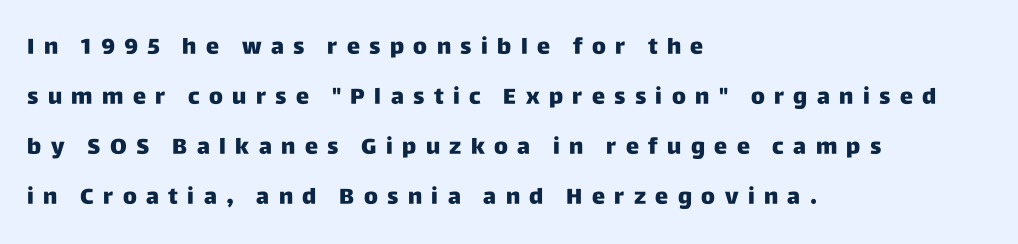
Notice how the stems are strictly vertical — no italics here. The baseline area is clear. Plenty of ink on the page — the face is bold. Each new line begins a long way beneath the previous one.
